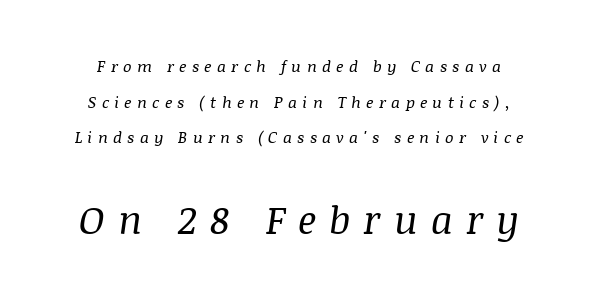
Check the space under the baseline: it is left empty. The rendering shows small feet on the letterforms — a serif design. The rendering applies a slant to the glyphs. Interline gaps are noticeably wide in this sample. Glyph-to-glyph distance is far greater than everyday printed text. Proportional: the letters do not fall into vertical columns.
